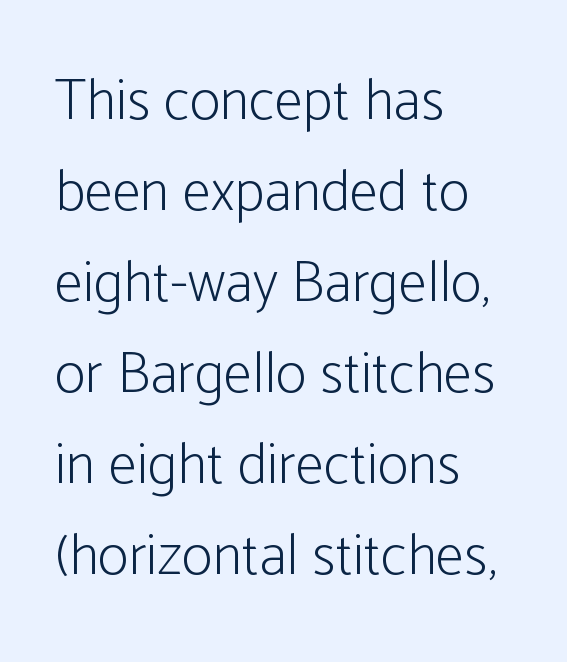
{"serif": "no", "italic": "no", "bold": "no", "weight": "light", "width": "condensed", "stroke_contrast": "low", "x_height": "medium", "monospaced": "no", "underline": "no", "align": "left", "line_spacing": "normal", "line_spacing_ratio": 1.57, "letter_spacing": "normal", "letter_spacing_em": 0.0, "glyph_px": 58}
